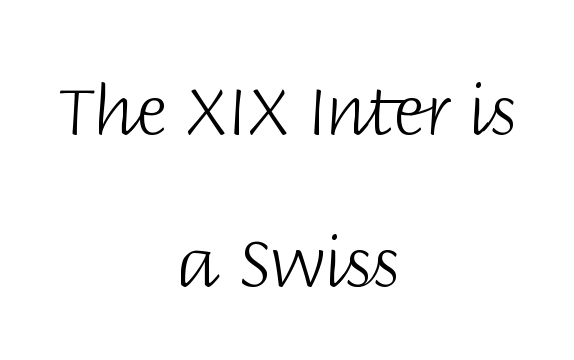
Q: Is the text bold? A: No.
Q: Is the text italic (slanted)? A: No, it is upright.
Q: Is the typeface a serif or a sans-serif typeface? A: Sans-serif.
Q: Is the text underlined? A: No.
Q: How is the paragraph aligned? A: Centered.
Q: Is the spacing between letters normal or unusually wide? A: Normal.
Q: Is the spacing between lines tight, normal or loose? A: Loose.
Q: Width (condensed, normal, or wide)? A: Normal.
Q: Stroke contrast? A: Low.
Q: x-height? A: Large.
Q: Monospaced? A: No.
